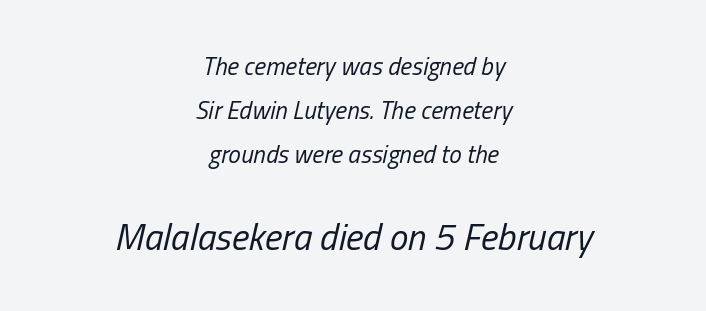
Q: Is the text bold? A: No.
Q: Is the text italic (slanted)? A: Yes, it leans right by about 13 degrees.
Q: Is the text underlined? A: No.
Q: How is the paragraph aligned? A: Centered.
Q: Is the spacing between letters normal or unusually wide? A: Normal.
Q: Which block of text is set in a larger size, the first (top) or the second (bottom)? A: The second (bottom) one.
Q: Width (condensed, normal, or wide)? A: Condensed.
Q: Stroke contrast? A: Low.
Q: x-height? A: Medium.
Q: Monospaced? A: No.
